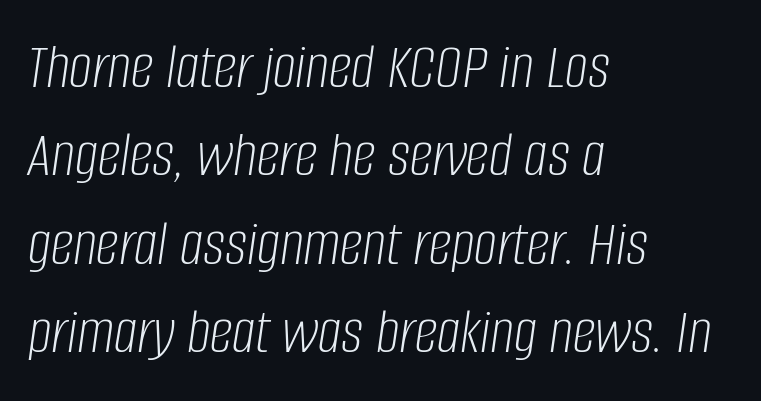
Clear beneath every line of the passage. Is this a fixed-width face? No — the glyphs have proportional, varying widths. All the whitespace from short lines collects on the right. Compared with ordinary roman type, these characters are visibly tilted. Honestly, the letter spacing is just normal — you wouldn't notice it.
